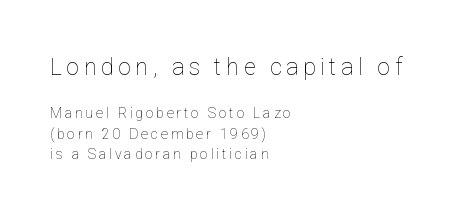
This reads as an unemphasized weight, regular at the heaviest. Descenders hang freely into open space. Does the lettering tilt? It doesn't — this is upright. These lines stack with their left ends in a neat column.
